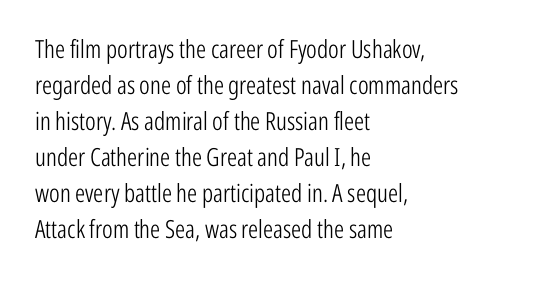
Q: Is the text bold? A: No.
Q: Is the text italic (slanted)? A: No, it is upright.
Q: Is the text underlined? A: No.
Q: How is the paragraph aligned? A: Left-aligned.
Q: Is the spacing between letters normal or unusually wide? A: Normal.
Q: Is the spacing between lines tight, normal or loose? A: Normal.
